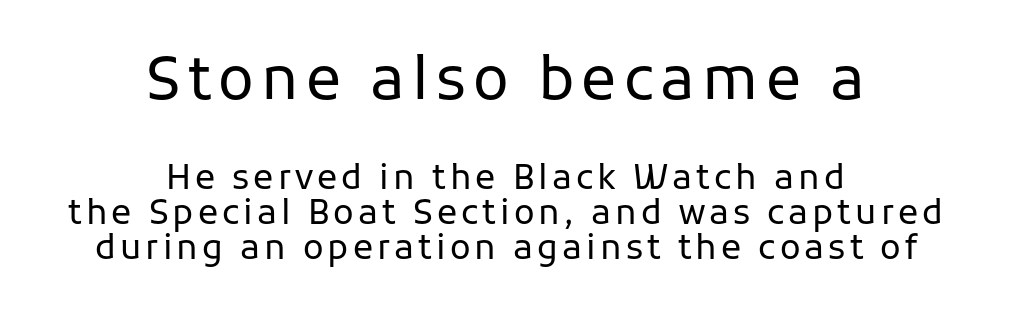
Casual observation: everything's sitting right in the middle. Grotesque or geometric, the face here clearly has no serifs. The letters in the upper block stand taller than those in the block below. Tall strokes in this sample are plumb rather than angled. Nothing heavy about these letters — not bold at all.
